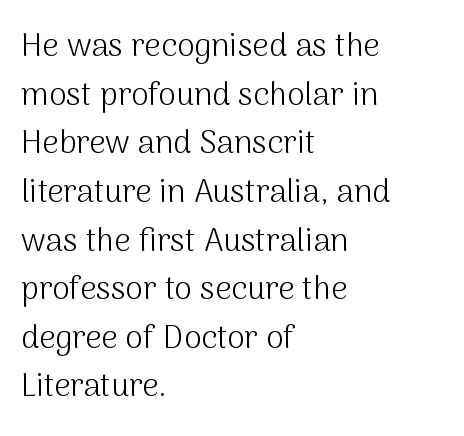
Honestly, the row spacing looks completely unremarkable. Each letter keeps its own natural width here, so spacing adapts to shape. Is this a sans? Yes — the strokes have no serifs. Short note: letters normally spaced. Lines of text with bare space underneath. Characters remain perfectly vertical along every line.
